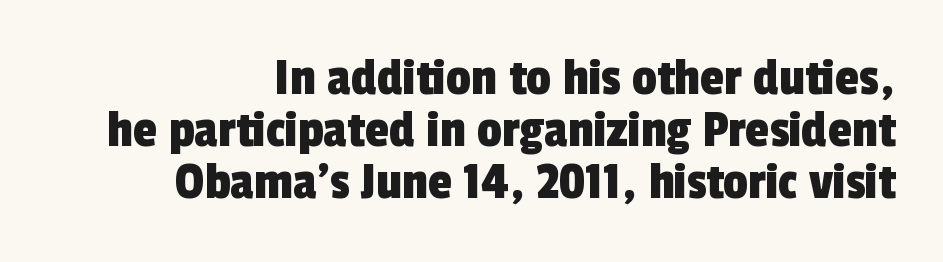
{"serif": "no", "width": "condensed", "x_height": "medium", "monospaced": "no", "underline": "no", "align": "right", "line_spacing": "tight", "line_spacing_ratio": 0.95, "letter_spacing": "normal", "letter_spacing_em": 0.0, "glyph_px": 55}
